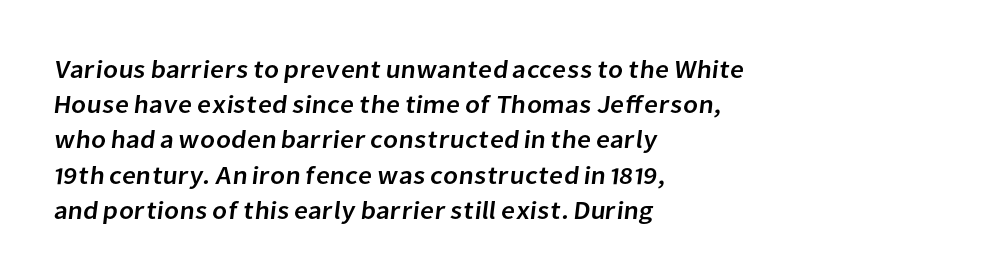
The image shows 25 px text type; set left-aligned, normal line spacing (1.41x), normal letter spacing, not underlined.
